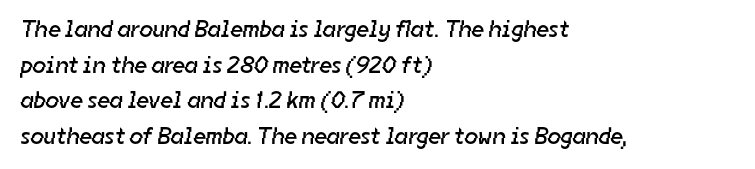
{"bold": "no", "underline": "no", "align": "left", "line_spacing": "normal", "line_spacing_ratio": 1.48, "letter_spacing": "normal", "letter_spacing_em": 0.0, "glyph_px": 24}
